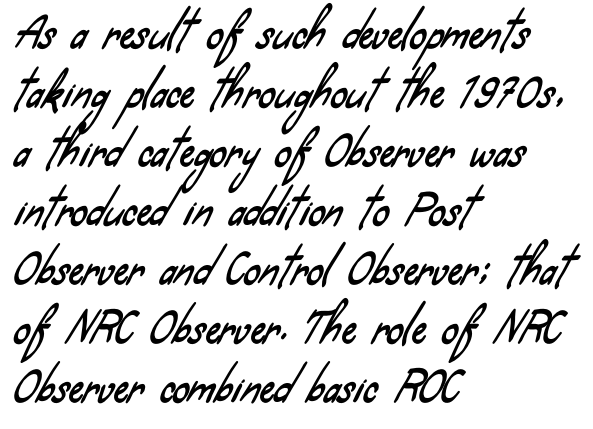
Standard letterfit; no display-style spreading of the glyphs. You could not count columns in this text — the font is proportionally spaced. This sample uses a sans-serif face. This rendering features lettering with no underline. The paragraph shown leans on its left margin. Does the leading feel generous? No, just average.
